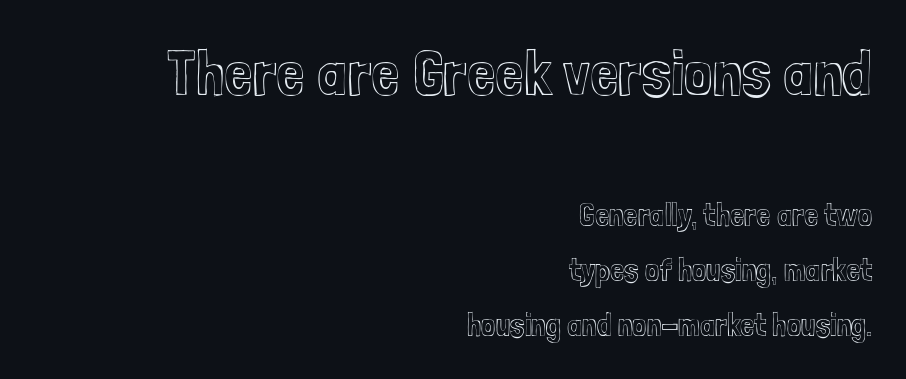
The paragraph shown leans on its right margin. Do the characters align in a grid? No, the font is proportional. A roman cut, with each character standing at attention. Does the bottom block carry the larger type? No, the top block does. A typesetter would call this zero additional tracking.
